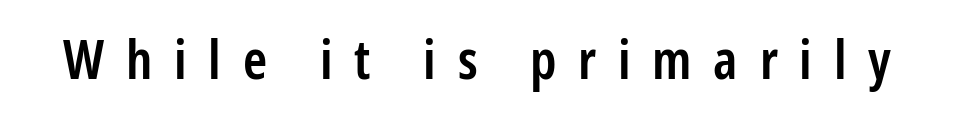
{"serif": "no", "italic": "no", "bold": "semi", "weight": "semibold", "width": "condensed", "stroke_contrast": "low", "x_height": "medium", "monospaced": "no", "underline": "no", "letter_spacing": "wide", "letter_spacing_em": 0.4, "glyph_px": 54}
